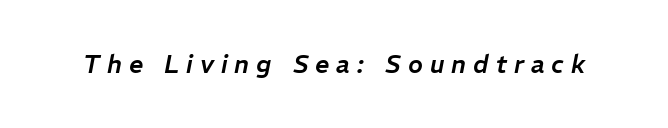
Honestly, there is no underline to notice here at all. A typesetter would call this heavily tracked-out type. The font's italic variant was chosen for this text.
